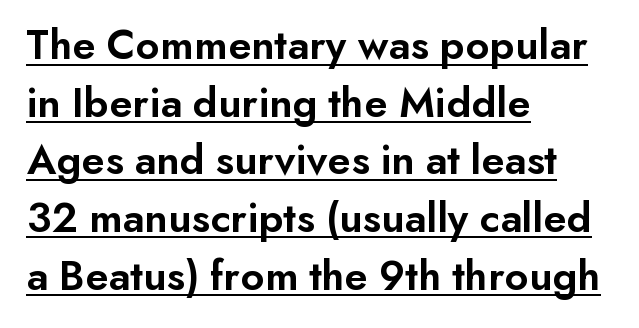
The image shows 44 px semibold sans-serif type, upright; set left-aligned, normal line spacing (1.31x), normal letter spacing, underlined; low stroke contrast and a small x-height.
